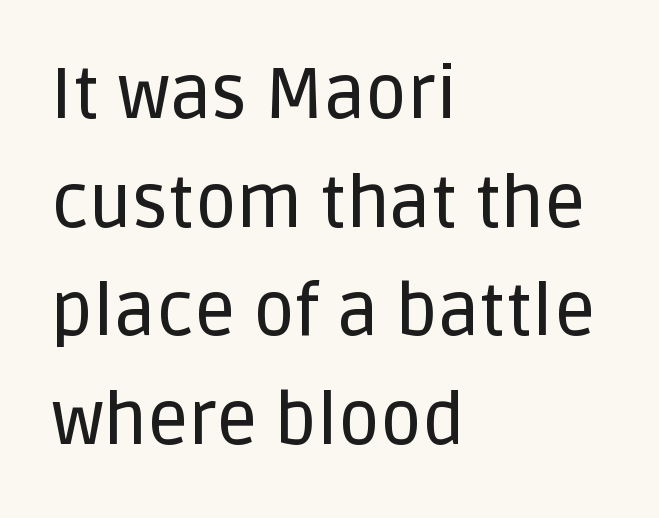
{"serif": "no", "italic": "no", "width": "normal", "stroke_contrast": "low", "x_height": "large", "monospaced": "no", "underline": "no", "align": "left", "line_spacing": "normal", "line_spacing_ratio": 1.51, "letter_spacing": "normal", "letter_spacing_em": 0.0, "glyph_px": 72}
